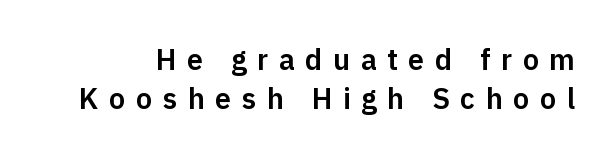
{"serif": "no", "italic": "no", "width": "normal", "stroke_contrast": "low", "x_height": "medium", "monospaced": "no", "underline": "no", "line_spacing": "normal", "line_spacing_ratio": 1.36, "letter_spacing": "wide", "letter_spacing_em": 0.36, "glyph_px": 29}
